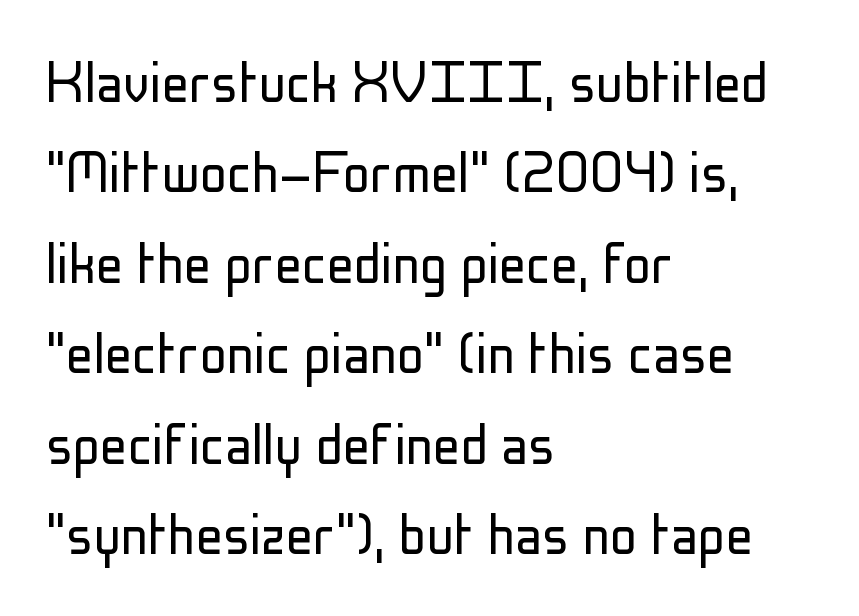
{"serif": "no", "italic": "no", "bold": "no", "weight": "light", "width": "condensed", "stroke_contrast": "low", "x_height": "medium", "monospaced": "no", "underline": "no", "align": "left", "line_spacing": "normal", "line_spacing_ratio": 1.33, "letter_spacing": "normal", "letter_spacing_em": 0.0, "glyph_px": 68}
